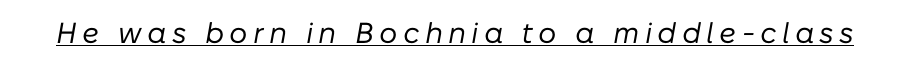
Compared with ordinary roman type, these characters are visibly tilted. Is this a fixed-width face? No — the glyphs have proportional, varying widths. Like a heading marked for emphasis, these lines bear an underscore. The weight would be labelled regular, book, light, or lighter still.
